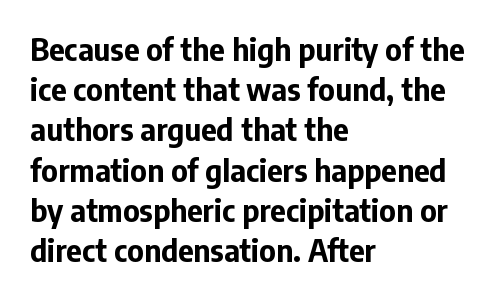
Q: Is the text bold? A: Yes.
Q: Is the text italic (slanted)? A: No, it is upright.
Q: Is the typeface a serif or a sans-serif typeface? A: Sans-serif.
Q: Is the text underlined? A: No.
Q: How is the paragraph aligned? A: Left-aligned.
Q: Is the spacing between letters normal or unusually wide? A: Normal.
Q: Is the spacing between lines tight, normal or loose? A: Normal.
Q: Width (condensed, normal, or wide)? A: Normal.
Q: Stroke contrast? A: Low.
Q: x-height? A: Medium.
Q: Monospaced? A: No.
